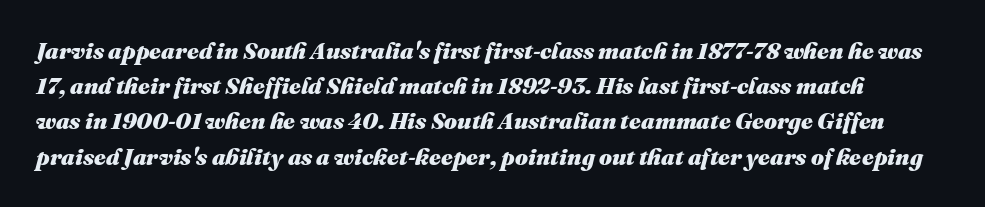
Q: Is the text bold? A: Yes.
Q: Is the text italic (slanted)? A: Yes, it leans right by about 16 degrees.
Q: Is the text underlined? A: No.
Q: Is the spacing between letters normal or unusually wide? A: Normal.
Q: Is the spacing between lines tight, normal or loose? A: Normal.
